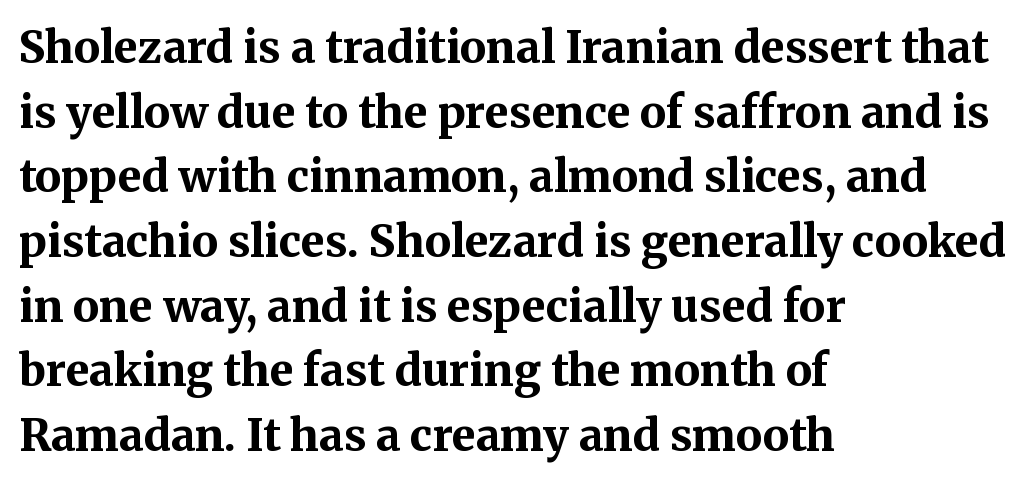
Q: Is the text bold? A: Yes.
Q: Is the text italic (slanted)? A: No, it is upright.
Q: Is the typeface a serif or a sans-serif typeface? A: Serif.
Q: Is the text underlined? A: No.
Q: How is the paragraph aligned? A: Left-aligned.
Q: Is the spacing between letters normal or unusually wide? A: Normal.
Q: Is the spacing between lines tight, normal or loose? A: Normal.
Q: Width (condensed, normal, or wide)? A: Normal.
Q: Stroke contrast? A: Medium.
Q: x-height? A: Medium.
Q: Monospaced? A: No.
